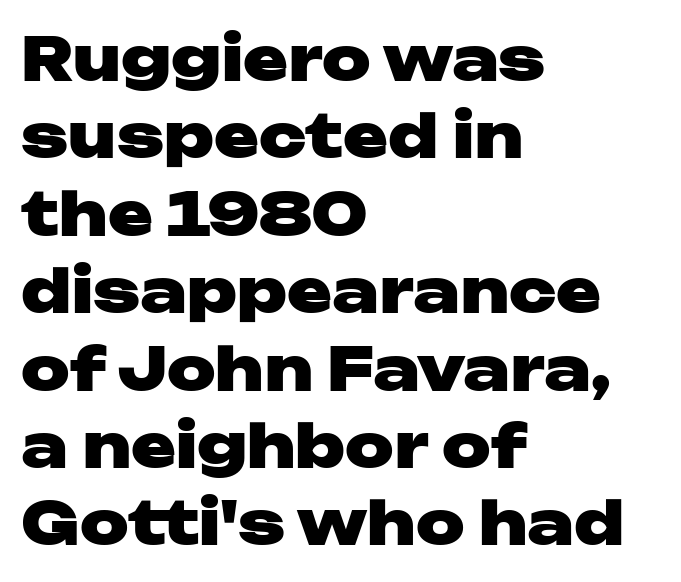
The type sits square on the baseline with zero lean. The passage is arranged the way most books set body copy — flush left. Nothing sits at the stroke ends, so this counts as sans-serif. Vertically, the passage feels balanced, rows spaced as you'd expect. Check under the words: just untouched page.
